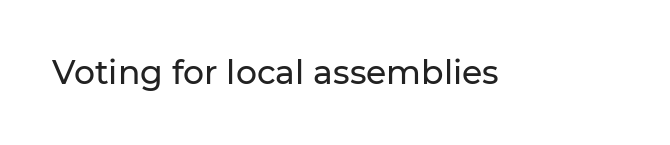
The image shows 33 px sans-serif type, upright; set normal letter spacing, not underlined; low stroke contrast and a medium x-height.
